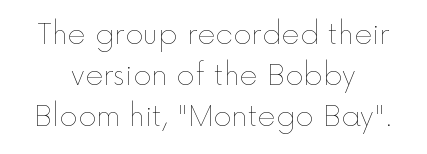
The image shows 28 px thin type, upright; set centered, normal line spacing (1.47x), normal letter spacing, not underlined; a medium x-height.
